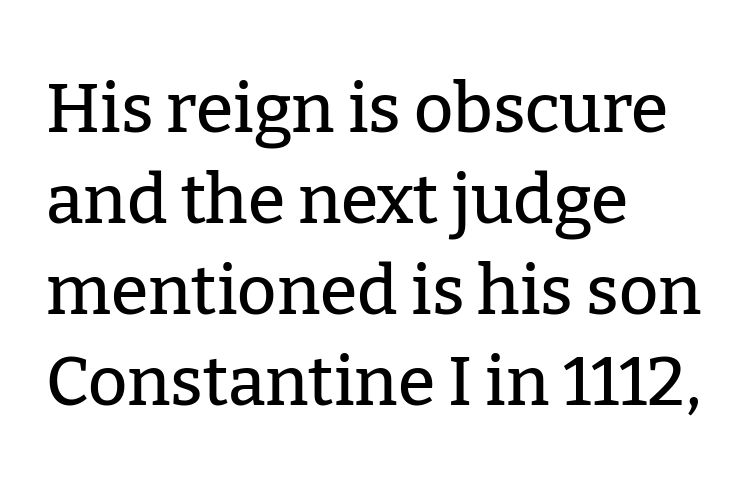
The image shows 68 px serif type, upright; set left-aligned, normal line spacing (1.34x), normal letter spacing, not underlined; low stroke contrast and a medium x-height.
